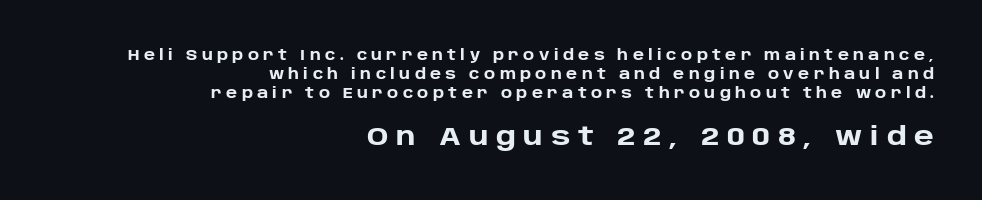
The image shows 25 px bold type, upright; set right-aligned, normal line spacing (1.36x), unusually wide letter spacing (+0.31 em), not underlined; the second (bottom) block is 1.79x larger.
